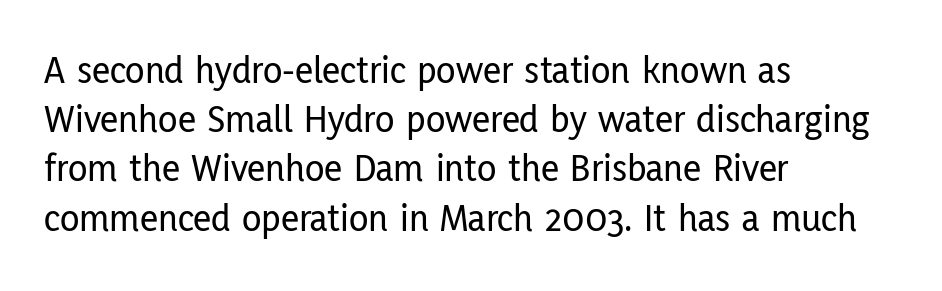
{"serif": "no", "italic": "no", "width": "condensed", "stroke_contrast": "low", "x_height": "medium", "monospaced": "no", "underline": "no", "align": "left", "line_spacing_ratio": 1.23, "letter_spacing": "normal", "letter_spacing_em": 0.0, "glyph_px": 40}
